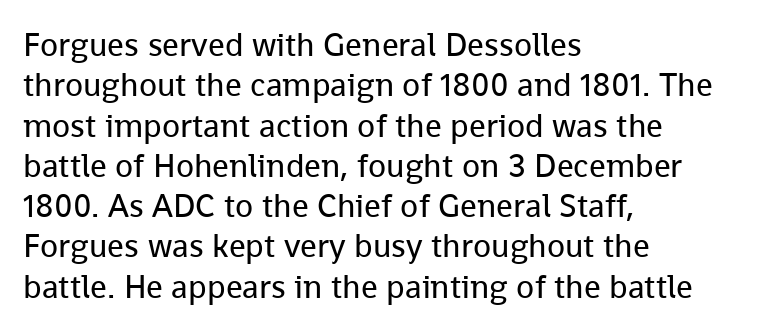
Decoration check: the copy has no underline. Note: no serifs on the glyphs. Notice how the stems are strictly vertical — no italics here. Reading down the block, your eye returns to a fixed left position each line.
